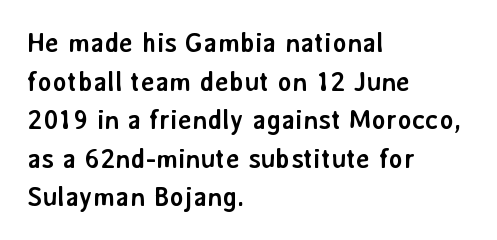
The image shows 27 px bold type, upright; set left-aligned, normal line spacing (1.43x), normal letter spacing, not underlined.
